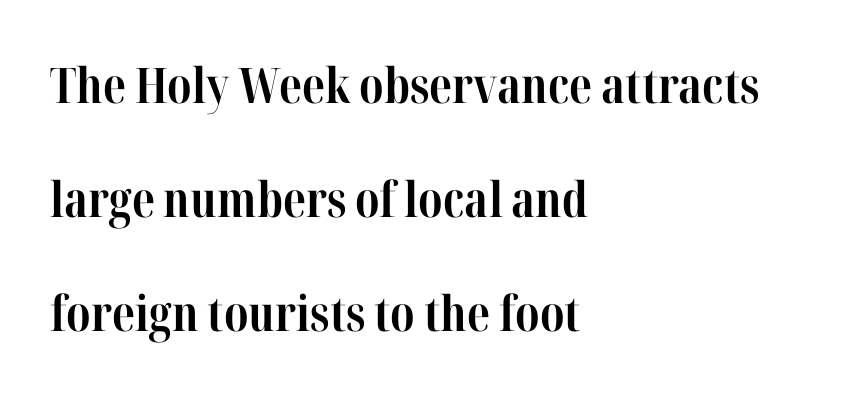
Q: Is the text bold? A: Yes.
Q: Is the text italic (slanted)? A: No, it is upright.
Q: Is the typeface a serif or a sans-serif typeface? A: Serif.
Q: Is the text underlined? A: No.
Q: How is the paragraph aligned? A: Left-aligned.
Q: Is the spacing between letters normal or unusually wide? A: Normal.
Q: Is the spacing between lines tight, normal or loose? A: Loose.
Q: Width (condensed, normal, or wide)? A: Condensed.
Q: Stroke contrast? A: High.
Q: x-height? A: Medium.
Q: Monospaced? A: No.
